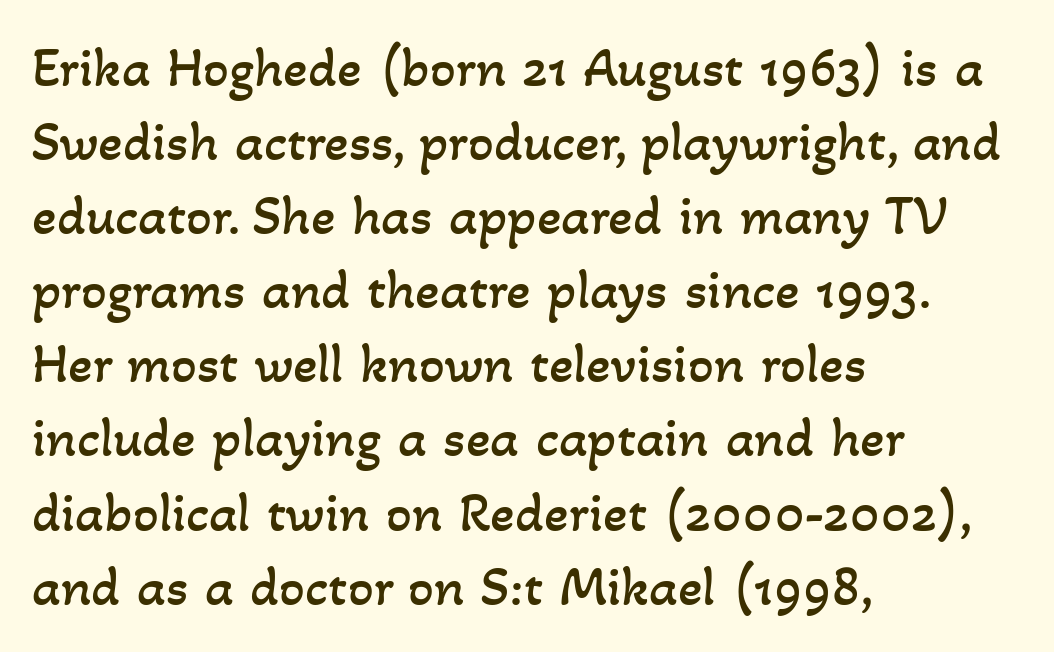
Stem width sits at or under what a default text font uses. Rows of type keep a routine distance in the vertical direction. Is the block centered? No — it sits flush against the left margin. You could not count columns in this text — the font is proportionally spaced. The words here are not underlined.
